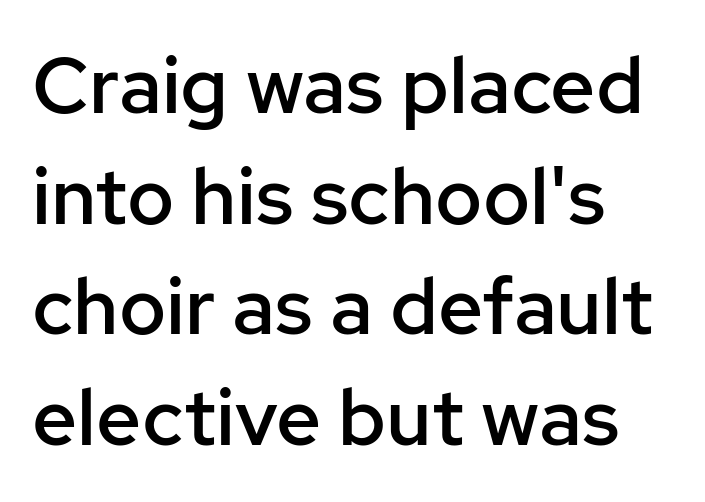
Q: Is the text bold? A: Semi-bold.
Q: Is the text italic (slanted)? A: No, it is upright.
Q: Is the typeface a serif or a sans-serif typeface? A: Sans-serif.
Q: Is the text underlined? A: No.
Q: How is the paragraph aligned? A: Left-aligned.
Q: Is the spacing between letters normal or unusually wide? A: Normal.
Q: Is the spacing between lines tight, normal or loose? A: Normal.
Q: Width (condensed, normal, or wide)? A: Normal.
Q: Stroke contrast? A: Low.
Q: x-height? A: Medium.
Q: Monospaced? A: No.
